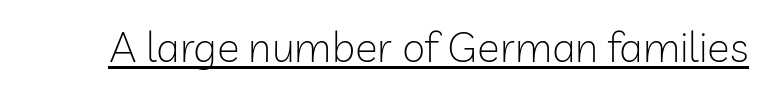
{"serif": "no", "italic": "no", "bold": "no", "weight": "light", "width": "normal", "stroke_contrast": "low", "x_height": "medium", "monospaced": "no", "underline": "yes", "letter_spacing": "normal", "letter_spacing_em": 0.0, "glyph_px": 42}
